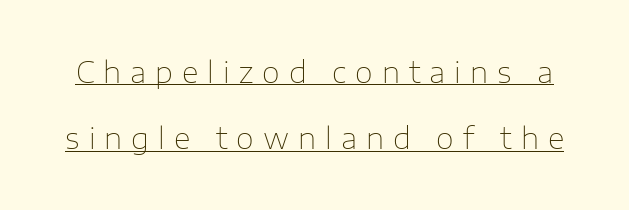
The image shows 29 px thin sans-serif type, upright; set loose line spacing (2.29x), unusually wide letter spacing (+0.31 em), underlined; low stroke contrast and a medium x-height.
